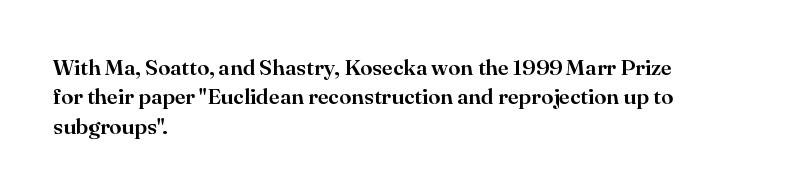
Reading down the block, your eye returns to a fixed left position each line. The type sits square on the baseline with zero lean. The space directly below the letters is spotless. Notice how descenders clear the ascenders below comfortably — that's standard leading. Each word holds together tightly as a unit, with standard inter-letter gaps.
